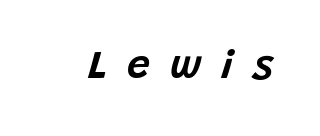
Check under the words: just untouched page. These lines are rendered in a variable-pitch font. Glyph-to-glyph distance is far greater than everyday printed text. Italic? Definitely — the glyphs are oblique.
